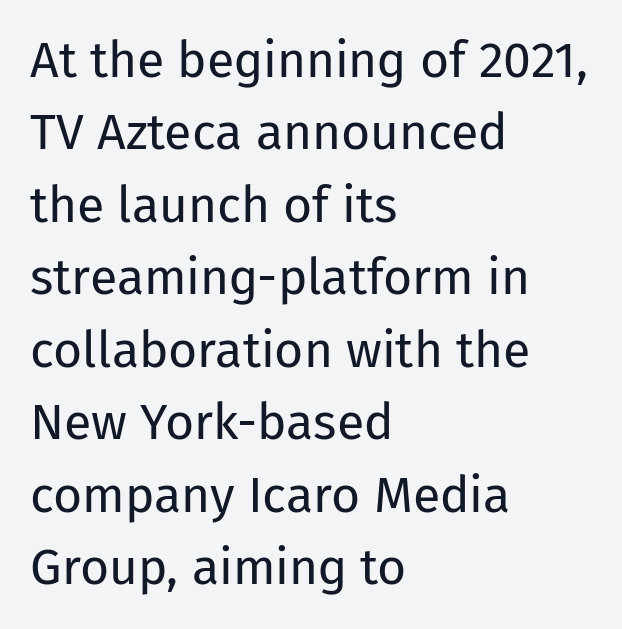
Q: Is the text bold? A: No.
Q: Is the text italic (slanted)? A: No, it is upright.
Q: Is the typeface a serif or a sans-serif typeface? A: Sans-serif.
Q: Is the text underlined? A: No.
Q: How is the paragraph aligned? A: Left-aligned.
Q: Is the spacing between letters normal or unusually wide? A: Normal.
Q: Is the spacing between lines tight, normal or loose? A: Normal.
Q: Width (condensed, normal, or wide)? A: Normal.
Q: Stroke contrast? A: Low.
Q: x-height? A: Medium.
Q: Monospaced? A: No.
